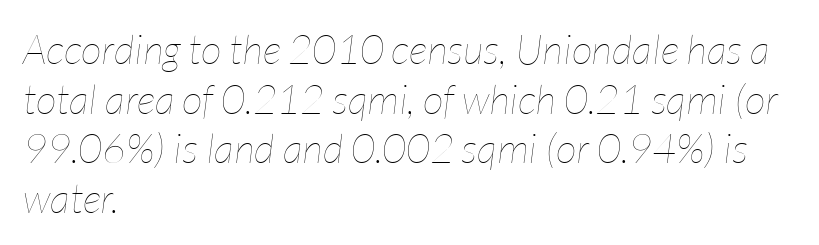
{"italic": "yes", "lean": "right", "slant_degrees": 7, "bold": "no", "weight": "thin", "width": "condensed", "stroke_contrast": "low", "x_height": "medium", "monospaced": "no", "underline": "no", "align": "left", "line_spacing_ratio": 1.21, "letter_spacing": "normal", "letter_spacing_em": 0.0, "glyph_px": 41}
